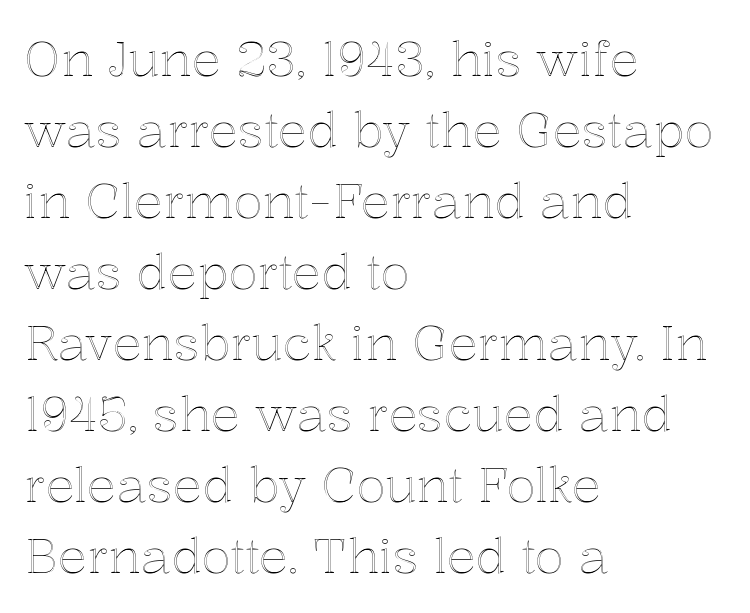
The image shows 49 px text type, upright; set left-aligned, normal line spacing (1.45x), normal letter spacing, not underlined; a medium x-height.
